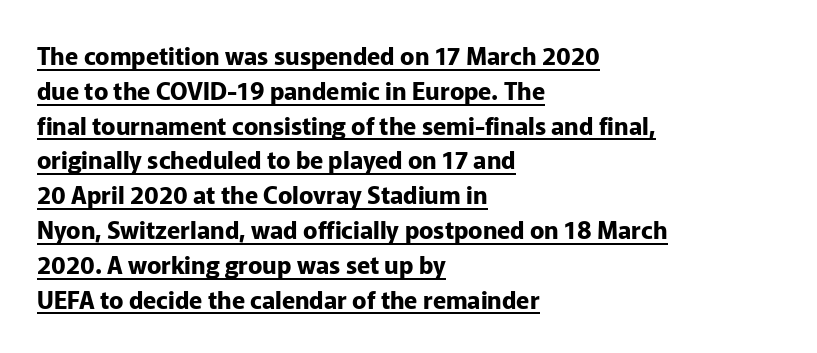
{"italic": "no", "bold": "yes", "underline": "yes", "align": "left", "line_spacing": "normal", "line_spacing_ratio": 1.45, "letter_spacing": "normal", "letter_spacing_em": 0.0, "glyph_px": 24}
